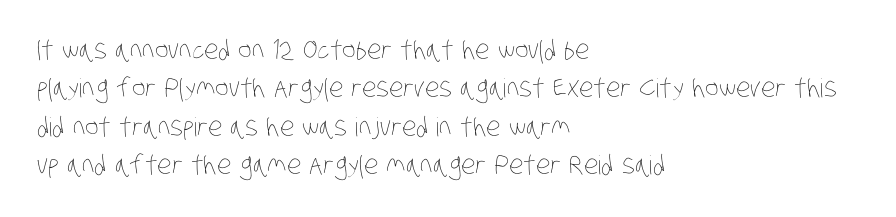
The image shows 26 px text type; set left-aligned, normal line spacing (1.48x), normal letter spacing, not underlined.
